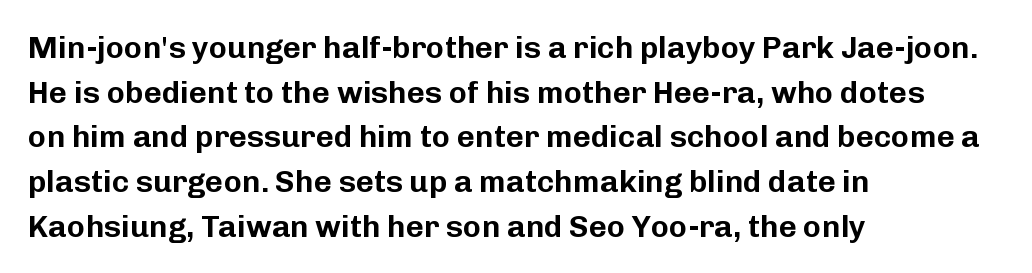
Q: Is the text italic (slanted)? A: No, it is upright.
Q: Is the typeface a serif or a sans-serif typeface? A: Sans-serif.
Q: Is the text underlined? A: No.
Q: How is the paragraph aligned? A: Left-aligned.
Q: Is the spacing between letters normal or unusually wide? A: Normal.
Q: Is the spacing between lines tight, normal or loose? A: Normal.
Q: Width (condensed, normal, or wide)? A: Normal.
Q: Stroke contrast? A: Low.
Q: x-height? A: Medium.
Q: Monospaced? A: No.
